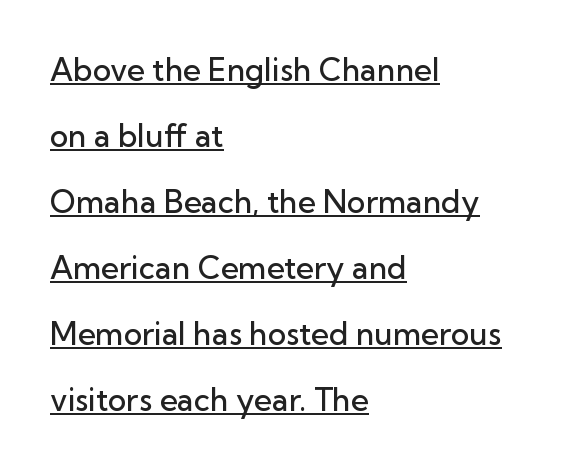
Q: Is the text bold? A: Semi-bold.
Q: Is the text italic (slanted)? A: No, it is upright.
Q: Is the typeface a serif or a sans-serif typeface? A: Sans-serif.
Q: Is the text underlined? A: Yes.
Q: How is the paragraph aligned? A: Left-aligned.
Q: Is the spacing between letters normal or unusually wide? A: Normal.
Q: Is the spacing between lines tight, normal or loose? A: Loose.
Q: Width (condensed, normal, or wide)? A: Normal.
Q: Stroke contrast? A: Low.
Q: x-height? A: Medium.
Q: Monospaced? A: No.
